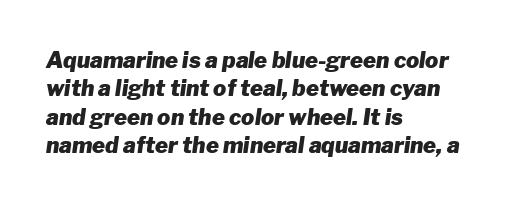
The image shows 22 px bold type, italic (leaning right); set left-aligned, normal line spacing (1.29x), normal letter spacing, not underlined.
